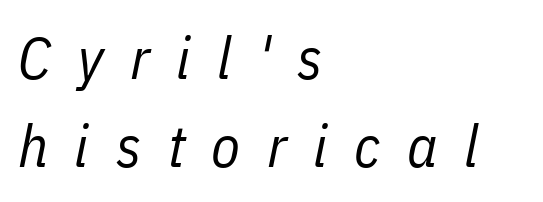
Q: Is the text bold? A: No.
Q: Is the text italic (slanted)? A: Yes, it leans right by about 11 degrees.
Q: Is the text underlined? A: No.
Q: How is the paragraph aligned? A: Left-aligned.
Q: Is the spacing between letters normal or unusually wide? A: Unusually wide.
Q: Is the spacing between lines tight, normal or loose? A: Normal.
Q: Width (condensed, normal, or wide)? A: Condensed.
Q: Stroke contrast? A: Low.
Q: x-height? A: Medium.
Q: Monospaced? A: No.
